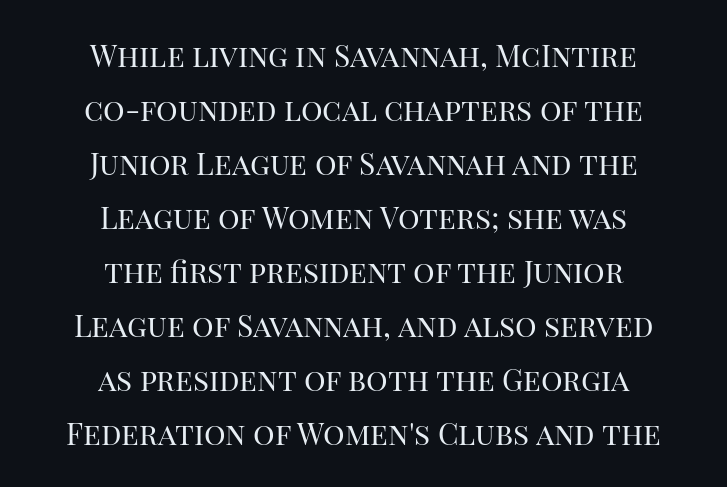
Q: Is the text bold? A: No.
Q: Is the text italic (slanted)? A: No, it is upright.
Q: Is the typeface a serif or a sans-serif typeface? A: Serif.
Q: Is the text underlined? A: No.
Q: How is the paragraph aligned? A: Centered.
Q: Is the spacing between letters normal or unusually wide? A: Normal.
Q: Width (condensed, normal, or wide)? A: Normal.
Q: Stroke contrast? A: High.
Q: x-height? A: Large.
Q: Monospaced? A: No.
